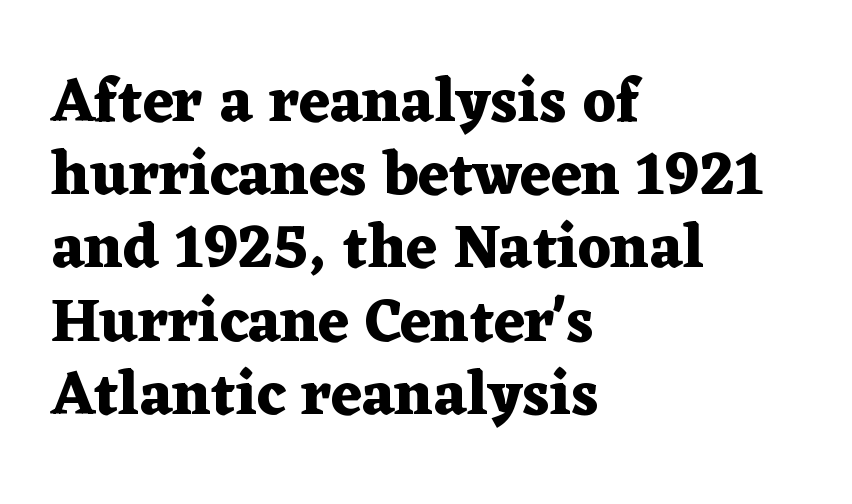
{"serif": "yes", "italic": "no", "bold": "yes", "weight": "heavy", "width": "wide", "stroke_contrast": "medium", "x_height": "medium", "monospaced": "no", "underline": "no", "align": "left", "line_spacing_ratio": 1.2, "letter_spacing": "normal", "letter_spacing_em": 0.0, "glyph_px": 61}
